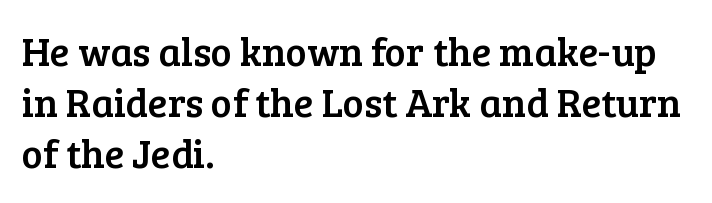
How would I describe the line gaps? Plain and ordinary. To sum up the face: it has serifs. These lines were composed using upright roman letters. Each word holds together tightly as a unit, with standard inter-letter gaps. This rendering uses left alignment, leaving the right contour irregular.
